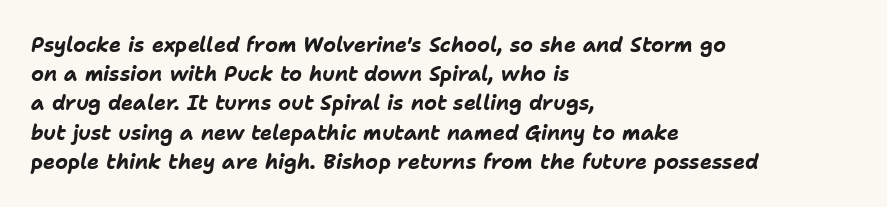
Q: Is the text bold? A: Yes.
Q: Is the text italic (slanted)? A: Yes, it leans right by about 11 degrees.
Q: Is the text underlined? A: No.
Q: How is the paragraph aligned? A: Left-aligned.
Q: Is the spacing between letters normal or unusually wide? A: Normal.
Q: Is the spacing between lines tight, normal or loose? A: Normal.
